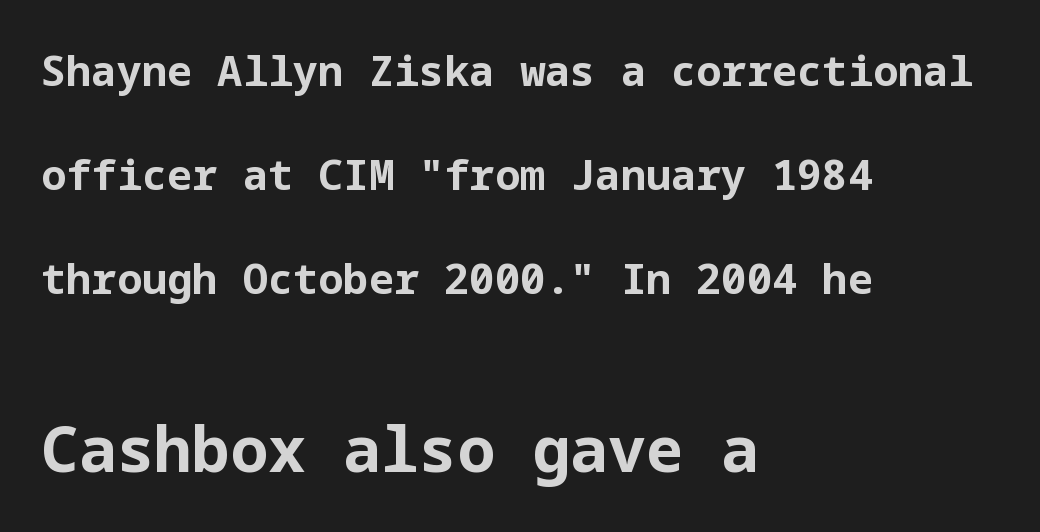
On the weight axis this lands at bold, roughly 700. Font category for this specimen: sans-serif. No extra tracking has been applied to these lines. The glyphs are unaccompanied by any horizontal stroke below them.
